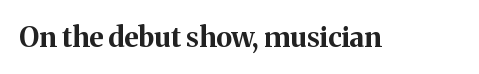
The font family rendered here belongs to the serif group. The rendering uses a bold face; every stroke is thick and dark. Designer's note — italics off, roman on. Letters rest on an invisible, unmarked baseline.
